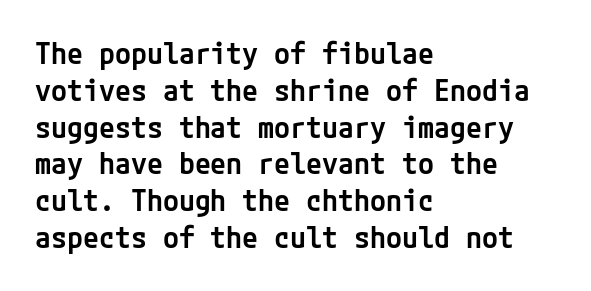
The image shows 29 px semibold sans-serif type, upright; set left-aligned, normal line spacing (1.27x), normal letter spacing, not underlined; low stroke contrast and a medium x-height.
